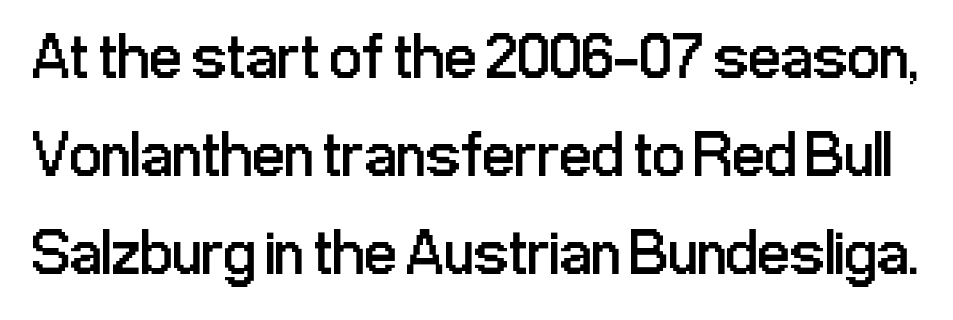
Q: Is the text bold? A: No.
Q: Is the text italic (slanted)? A: No, it is upright.
Q: Is the typeface a serif or a sans-serif typeface? A: Sans-serif.
Q: Is the text underlined? A: No.
Q: Is the spacing between letters normal or unusually wide? A: Normal.
Q: Is the spacing between lines tight, normal or loose? A: Normal.
Q: Width (condensed, normal, or wide)? A: Condensed.
Q: Stroke contrast? A: Low.
Q: x-height? A: Medium.
Q: Monospaced? A: No.
